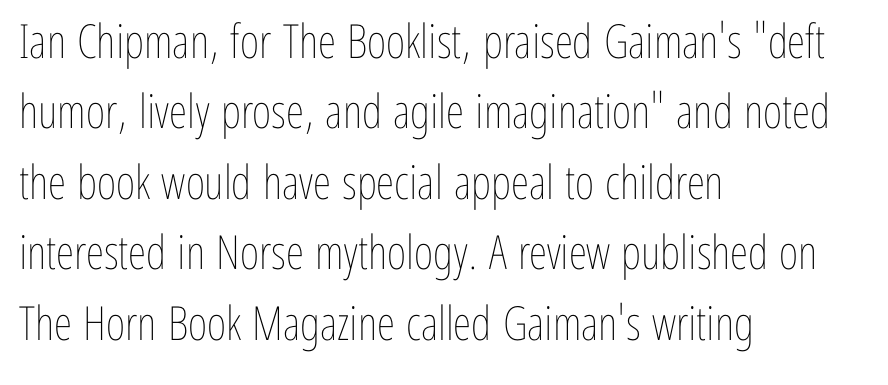
{"italic": "no", "bold": "no", "weight": "thin", "width": "condensed", "stroke_contrast": "low", "x_height": "medium", "monospaced": "no", "underline": "no", "align": "left", "line_spacing": "normal", "line_spacing_ratio": 1.5, "letter_spacing": "normal", "letter_spacing_em": 0.0, "glyph_px": 47}
